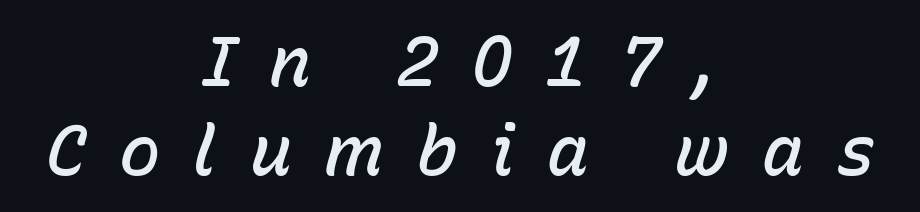
{"italic": "yes", "lean": "right", "slant_degrees": 15, "bold": "semi", "weight": "semibold", "width": "normal", "stroke_contrast": "low", "x_height": "medium", "monospaced": "no", "underline": "no", "align": "center", "line_spacing": "normal", "line_spacing_ratio": 1.27, "letter_spacing": "wide", "letter_spacing_em": 0.46, "glyph_px": 70}
